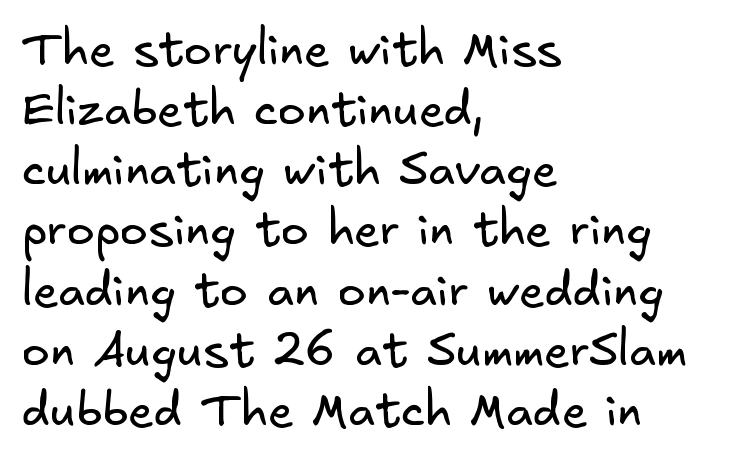
{"serif": "no", "bold": "no", "weight": "regular", "width": "normal", "stroke_contrast": "low", "x_height": "small", "underline": "no", "align": "left", "line_spacing": "normal", "line_spacing_ratio": 1.28, "letter_spacing": "normal", "letter_spacing_em": 0.0, "glyph_px": 47}
